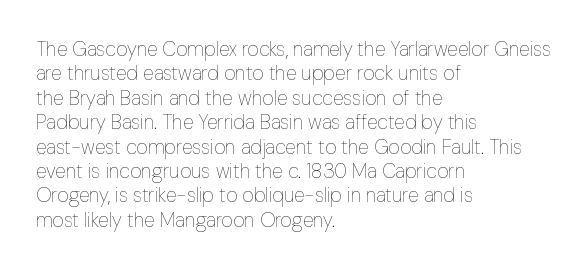
The image shows 20 px text type, upright; set left-aligned, line spacing 1.22x, normal letter spacing, not underlined.
